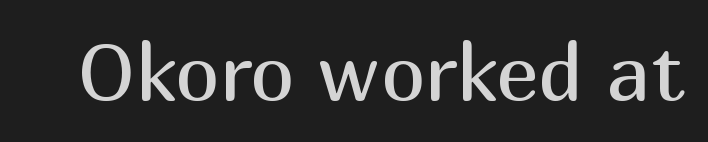
The image shows 80 px regular-weight sans-serif type, upright; set normal letter spacing, not underlined; medium stroke contrast and a medium x-height.
